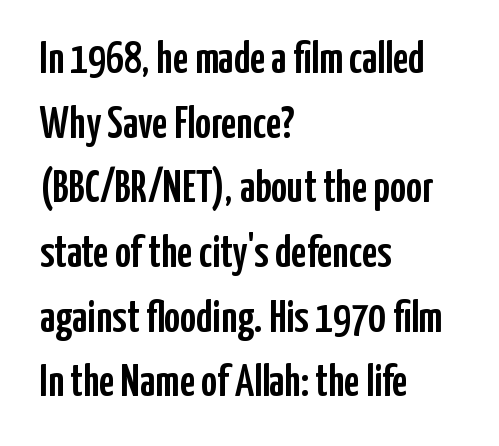
The image shows 44 px condensed sans-serif type, upright; set left-aligned, normal line spacing (1.47x), normal letter spacing, not underlined; low stroke contrast and a medium x-height.
